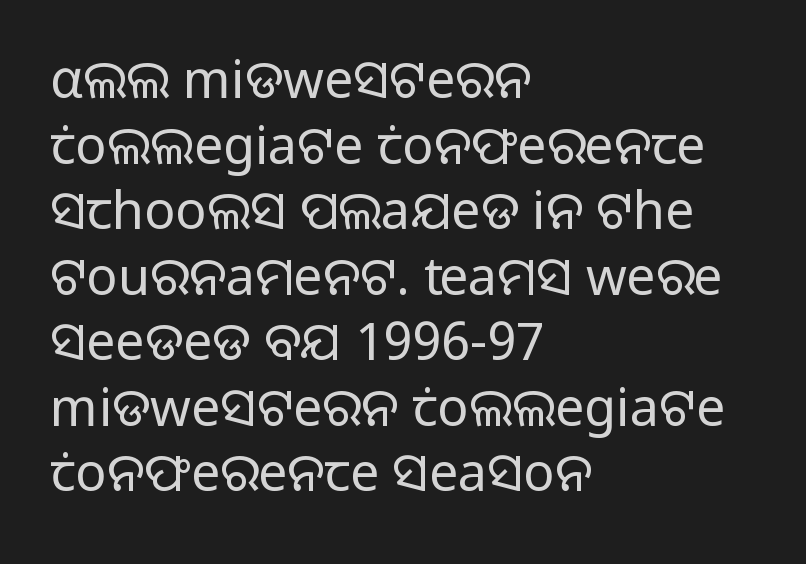
{"serif": "no", "italic": "no", "bold": "no", "weight": "regular", "width": "normal", "stroke_contrast": "low", "x_height": "medium", "monospaced": "no", "underline": "no", "align": "left", "line_spacing": "normal", "line_spacing_ratio": 1.26, "letter_spacing": "normal", "letter_spacing_em": 0.0, "glyph_px": 52}
